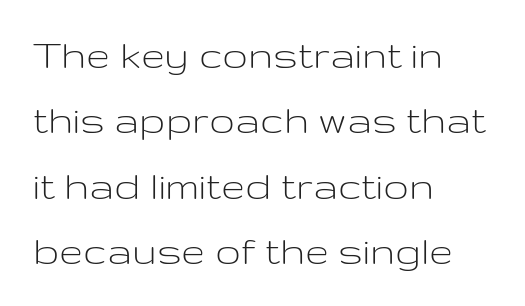
{"serif": "no", "italic": "no", "bold": "no", "weight": "light", "width": "wide", "stroke_contrast": "low", "x_height": "medium", "monospaced": "no", "underline": "no", "align": "left", "line_spacing": "normal", "line_spacing_ratio": 1.52, "letter_spacing": "normal", "letter_spacing_em": 0.0, "glyph_px": 43}
